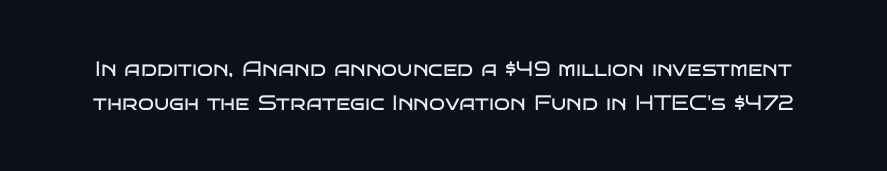
{"italic": "no", "bold": "no", "underline": "no", "line_spacing": "normal", "line_spacing_ratio": 1.6, "letter_spacing": "normal", "letter_spacing_em": 0.0, "glyph_px": 21}
